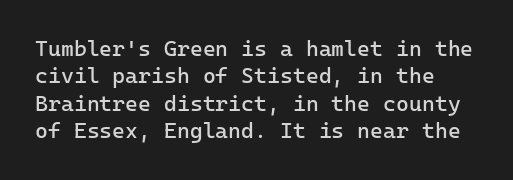
There is no visible air inserted between adjacent glyphs. Leading: standard. Characters remain perfectly vertical along every line. Anything drawn beneath the words? Only blank space.
